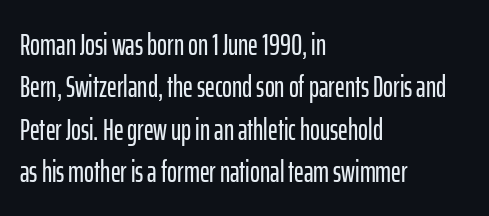
Q: Is the text italic (slanted)? A: No, it is upright.
Q: Is the typeface a serif or a sans-serif typeface? A: Sans-serif.
Q: Is the text underlined? A: No.
Q: How is the paragraph aligned? A: Left-aligned.
Q: Is the spacing between letters normal or unusually wide? A: Normal.
Q: Is the spacing between lines tight, normal or loose? A: Normal.
Q: Width (condensed, normal, or wide)? A: Condensed.
Q: Stroke contrast? A: Low.
Q: x-height? A: Medium.
Q: Monospaced? A: No.
